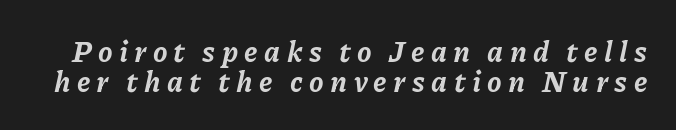
The image shows 29 px bold type, italic (leaning right); set tight line spacing (1.02x), unusually wide letter spacing (+0.22 em), not underlined; low stroke contrast and a medium x-height.
